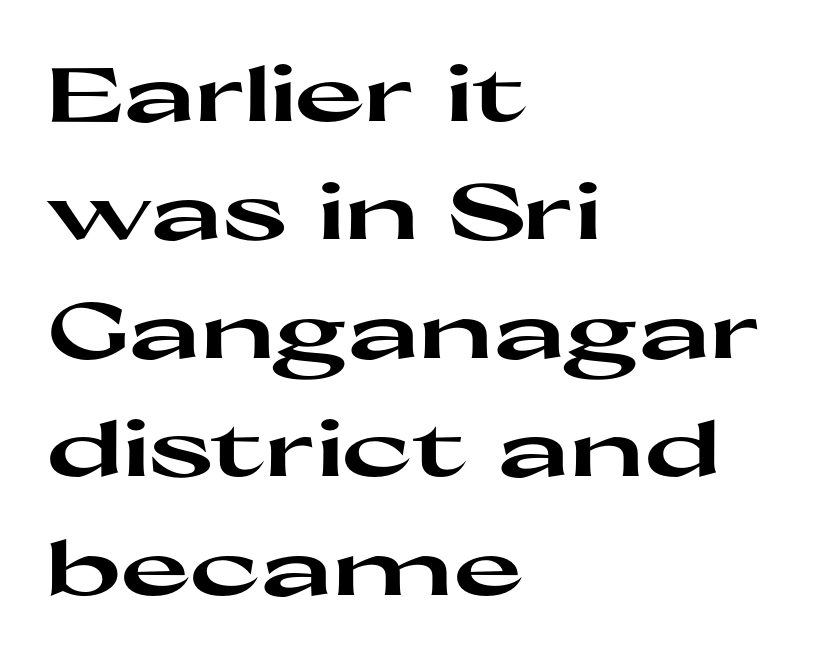
The rendering uses a bold face; every stroke is thick and dark. Students, observe: this is what conventionally led text looks like. A typesetter would call this proportional, since set widths differ per character. The space directly below the letters is spotless.
